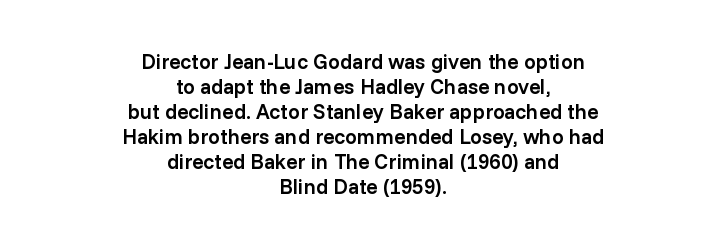
Upright lettering throughout. The typesetting leans somewhat heavy: a semibold. A typesetter would call this zero additional tracking. Reading down the block, each line starts at a different indent, mirrored at its end.
